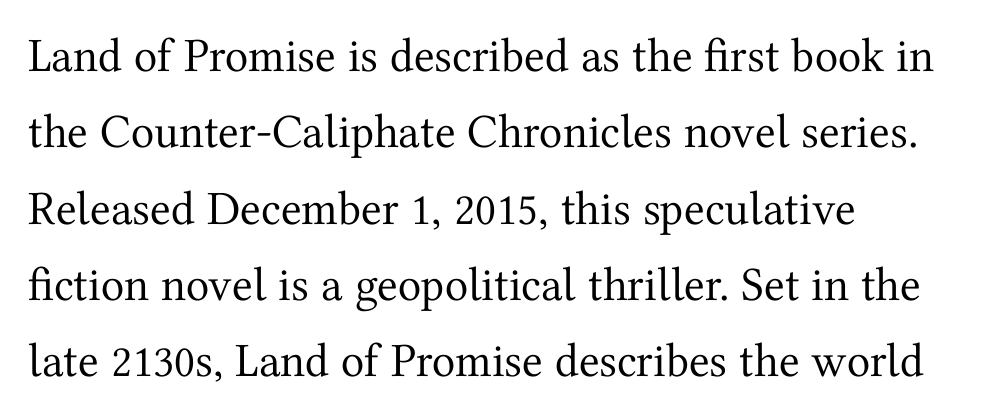
{"serif": "yes", "italic": "no", "bold": "no", "weight": "regular", "width": "normal", "stroke_contrast": "medium", "x_height": "medium", "monospaced": "no", "underline": "no", "align": "left", "line_spacing": "normal", "line_spacing_ratio": 1.59, "letter_spacing": "normal", "letter_spacing_em": 0.0, "glyph_px": 48}
